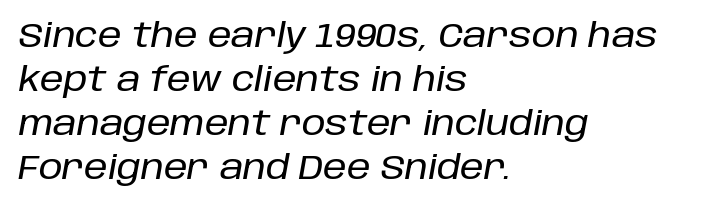
The image shows 34 px text type, italic (leaning right); set left-aligned, normal line spacing (1.29x), normal letter spacing, not underlined; low stroke contrast and a large x-height.
